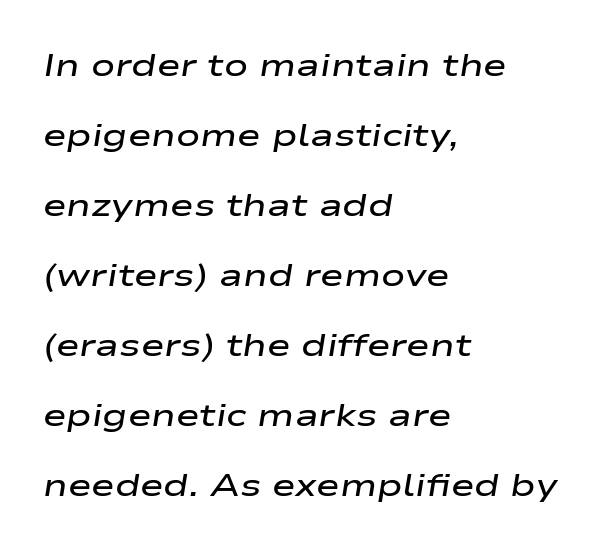
Q: Is the text bold? A: Semi-bold.
Q: Is the text italic (slanted)? A: Yes, it leans right by about 9 degrees.
Q: Is the text underlined? A: No.
Q: How is the paragraph aligned? A: Left-aligned.
Q: Is the spacing between letters normal or unusually wide? A: Normal.
Q: Is the spacing between lines tight, normal or loose? A: Loose.
Q: Width (condensed, normal, or wide)? A: Wide.
Q: Stroke contrast? A: Low.
Q: x-height? A: Medium.
Q: Monospaced? A: No.
